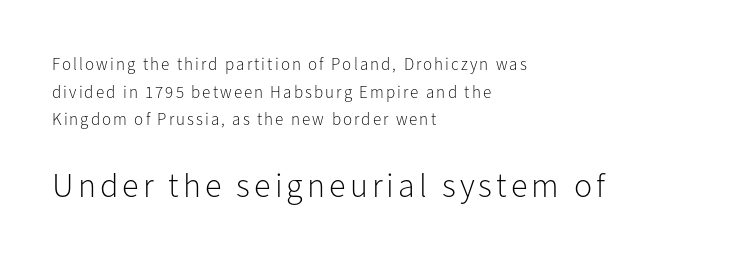
Proportional: the letters do not fall into vertical columns. Anything drawn beneath the words? Only blank space. The designer gave the closing block more size than the opening block. The lettering stays uniformly vertical, giving the passage a roman look. Weight: in the light-to-regular range.
